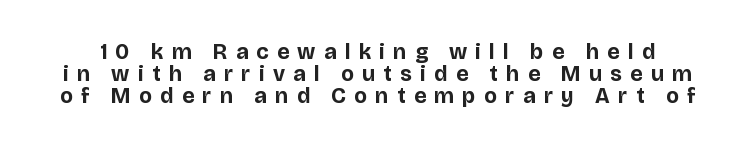
The image shows 22 px bold type, upright; set tight line spacing (1.01x), unusually wide letter spacing (+0.38 em), not underlined.
